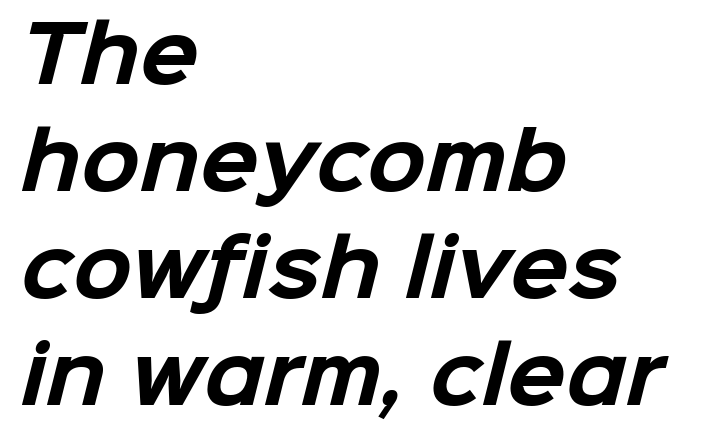
Q: Is the text bold? A: Yes.
Q: Is the typeface a serif or a sans-serif typeface? A: Sans-serif.
Q: Is the text underlined? A: No.
Q: How is the paragraph aligned? A: Left-aligned.
Q: Is the spacing between letters normal or unusually wide? A: Normal.
Q: Is the spacing between lines tight, normal or loose? A: Normal.
Q: Width (condensed, normal, or wide)? A: Normal.
Q: Stroke contrast? A: Low.
Q: x-height? A: Medium.
Q: Monospaced? A: No.
